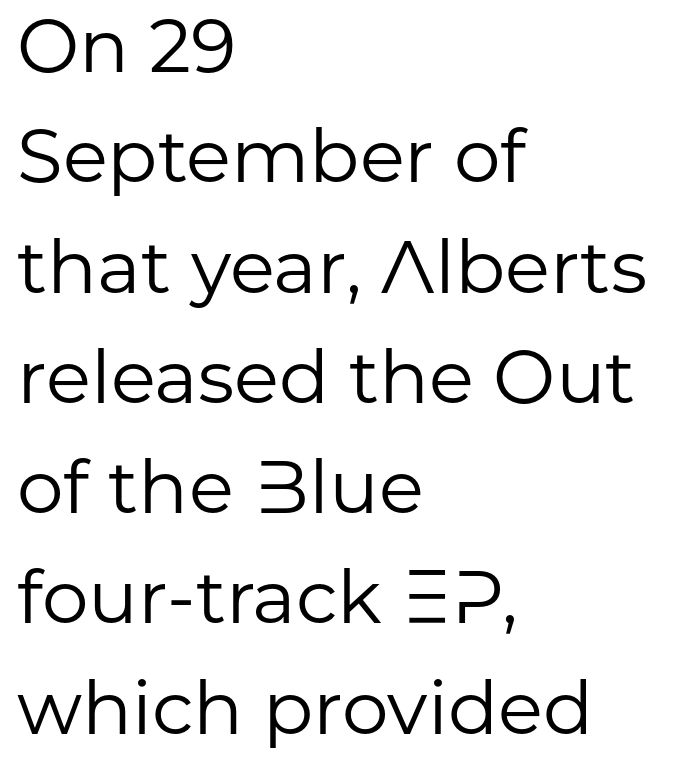
The image shows 74 px regular-weight sans-serif type, upright; set left-aligned, normal line spacing (1.49x), normal letter spacing, not underlined; low stroke contrast and a medium x-height.
